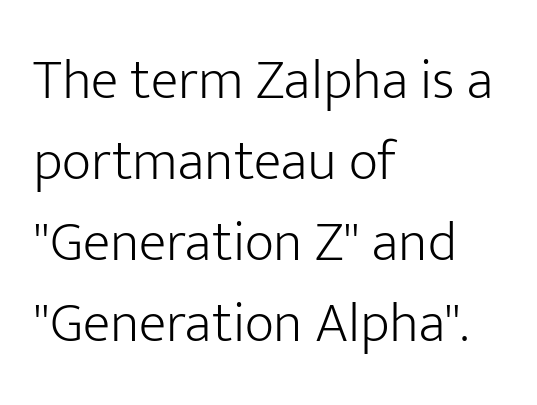
The image shows 57 px light sans-serif type, upright; set left-aligned, normal line spacing (1.42x), normal letter spacing, not underlined; low stroke contrast and a medium x-height.
